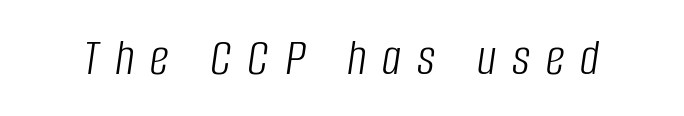
Q: Is the text bold? A: No.
Q: Is the text italic (slanted)? A: Yes, it leans right by about 8 degrees.
Q: Is the text underlined? A: No.
Q: Is the spacing between letters normal or unusually wide? A: Unusually wide.
Q: Width (condensed, normal, or wide)? A: Condensed.
Q: Stroke contrast? A: Low.
Q: x-height? A: Large.
Q: Monospaced? A: No.
